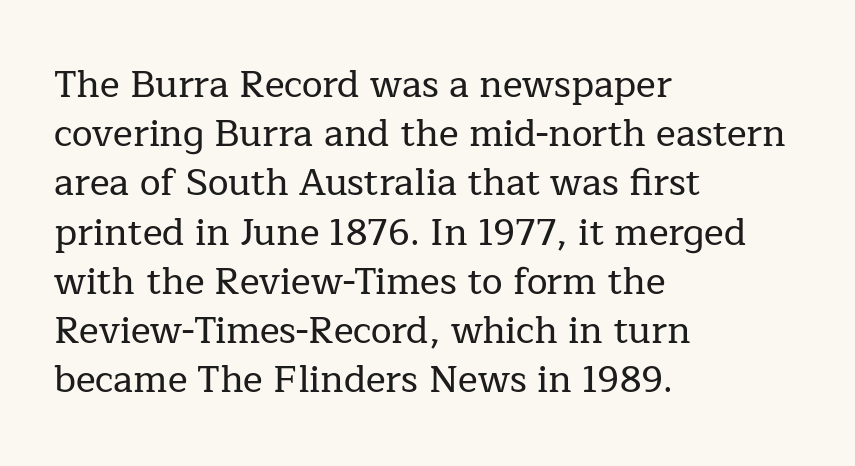
Font category for this specimen: serif. One glance says typical: line gaps are just what's usual. What stands out about the letter spacing? Nothing — it is the standard amount. The passage shown is typed in a proportional face where columns would drift. The typesetter chose a ragged-right arrangement here. Anything drawn beneath the words? Only blank space.
